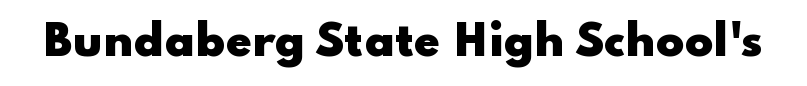
Q: Is the text bold? A: Yes.
Q: Is the text italic (slanted)? A: No, it is upright.
Q: Is the typeface a serif or a sans-serif typeface? A: Sans-serif.
Q: Is the text underlined? A: No.
Q: Is the spacing between letters normal or unusually wide? A: Normal.
Q: Width (condensed, normal, or wide)? A: Wide.
Q: Stroke contrast? A: Low.
Q: x-height? A: Small.
Q: Monospaced? A: No.
